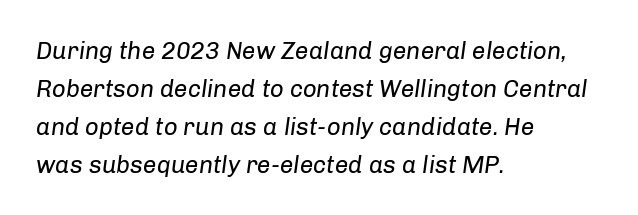
Stem width sits at or under what a default text font uses. The passage shown is not underscored anywhere. Words appear dense and cohesive because spacing is normal. The lines are quadded left.
